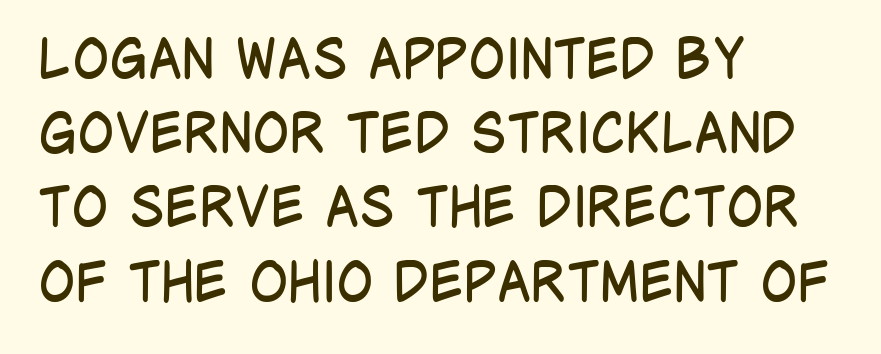
Q: Is the text bold? A: No.
Q: Is the text italic (slanted)? A: No, it is upright.
Q: Is the typeface a serif or a sans-serif typeface? A: Sans-serif.
Q: Is the text underlined? A: No.
Q: How is the paragraph aligned? A: Left-aligned.
Q: Is the spacing between letters normal or unusually wide? A: Normal.
Q: Is the spacing between lines tight, normal or loose? A: Normal.
Q: Width (condensed, normal, or wide)? A: Condensed.
Q: Stroke contrast? A: Low.
Q: x-height? A: Large.
Q: Monospaced? A: No.
